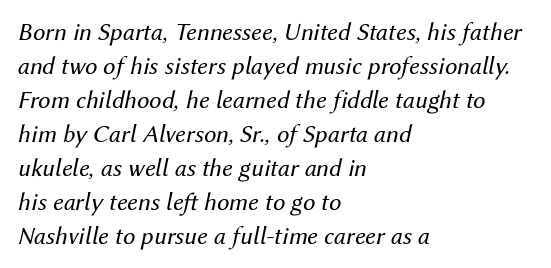
Q: Is the text bold? A: No.
Q: Is the text italic (slanted)? A: Yes, it leans right by about 12 degrees.
Q: Is the text underlined? A: No.
Q: How is the paragraph aligned? A: Left-aligned.
Q: Is the spacing between letters normal or unusually wide? A: Normal.
Q: Is the spacing between lines tight, normal or loose? A: Normal.
